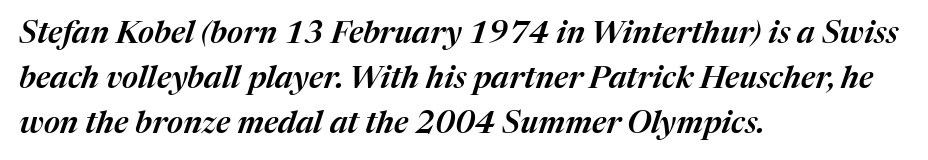
Inter-character spacing is left at the font's built-in metrics. Layout note: lines flush left. Regarding leading, the lines here are spaced in the standard way. An italicized treatment has been applied to the whole sample. The space directly below the letters is spotless.
